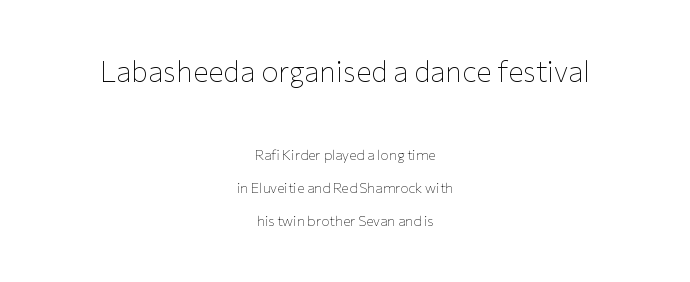
The image shows 29 px thin sans-serif type, upright; set centered, loose line spacing (2.39x), normal letter spacing, not underlined; the first (top) block is 2.07x larger; low stroke contrast and a medium x-height.
